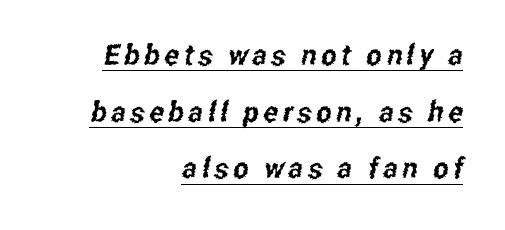
{"serif": "no", "width": "condensed", "stroke_contrast": "low", "x_height": "medium", "monospaced": "no", "underline": "yes", "align": "right", "line_spacing": "loose", "line_spacing_ratio": 1.95, "glyph_px": 29}
